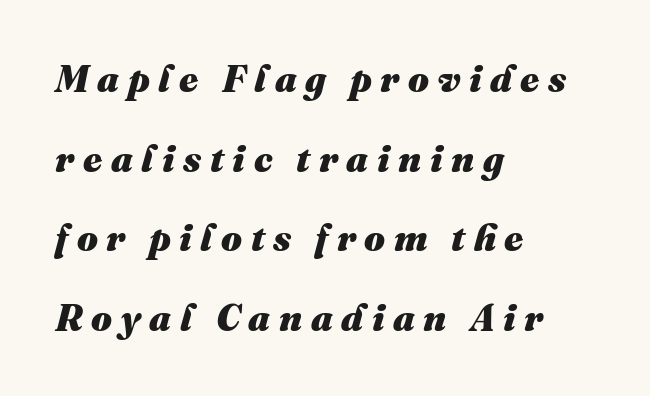
{"italic": "yes", "lean": "right", "slant_degrees": 16, "bold": "yes", "weight": "heavy", "width": "normal", "stroke_contrast": "medium", "x_height": "medium", "monospaced": "no", "underline": "no", "align": "left", "line_spacing": "loose", "line_spacing_ratio": 2.15, "letter_spacing": "wide", "letter_spacing_em": 0.23, "glyph_px": 37}
